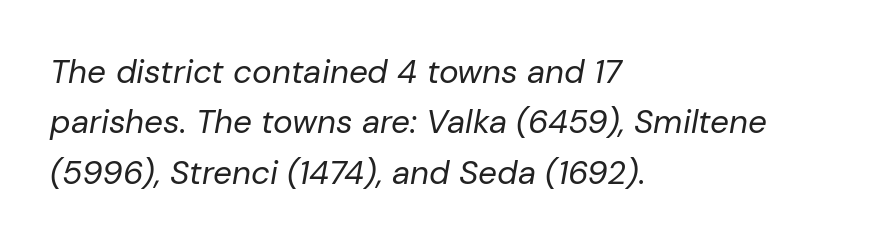
The image shows 33 px regular-weight type, italic (leaning right); set left-aligned, normal line spacing (1.53x), normal letter spacing, not underlined; low stroke contrast and a medium x-height.
